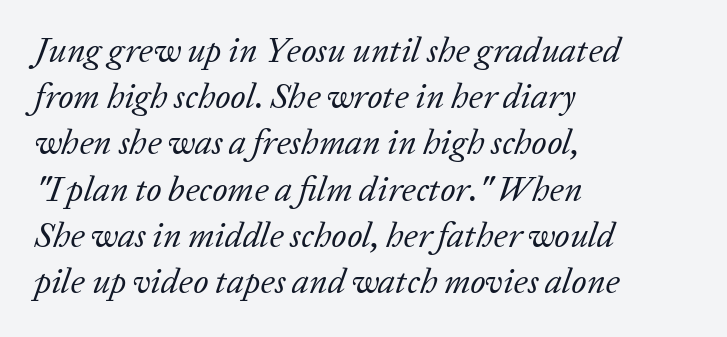
The typography opts for an oblique posture over an upright one. The lines sit at an ordinary, default distance from one another. Weight: in the light-to-regular range. Clear beneath every line of the passage. Font category for this specimen: serif.
